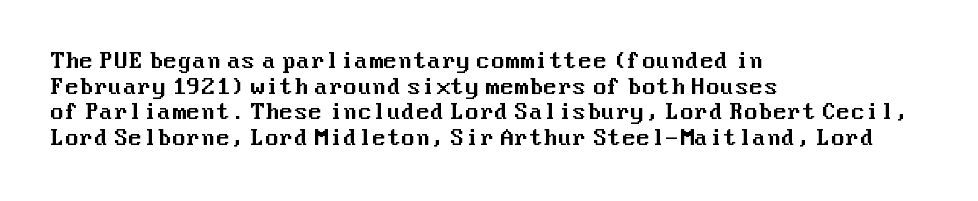
Q: Is the text italic (slanted)? A: No, it is upright.
Q: Is the text underlined? A: No.
Q: How is the paragraph aligned? A: Left-aligned.
Q: Is the spacing between letters normal or unusually wide? A: Normal.
